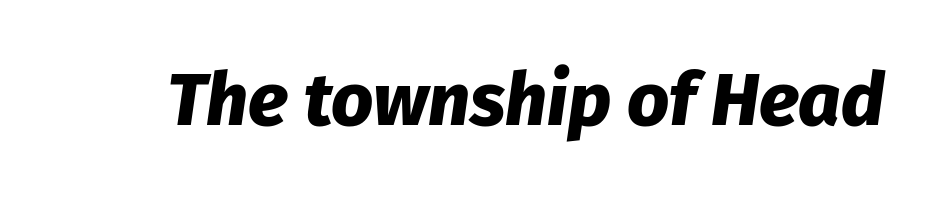
You can tell it's italic because the verticals aren't actually vertical. Rule under the text: the space is simply empty. Do the characters align in a grid? No, the font is proportional. The face used here has the dense, thick strokes of a bold.
